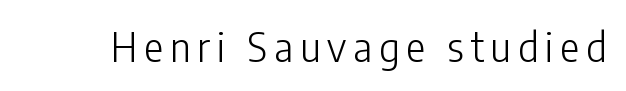
Q: Is the text bold? A: No.
Q: Is the text italic (slanted)? A: No, it is upright.
Q: Is the typeface a serif or a sans-serif typeface? A: Sans-serif.
Q: Is the text underlined? A: No.
Q: Width (condensed, normal, or wide)? A: Condensed.
Q: Stroke contrast? A: Low.
Q: x-height? A: Medium.
Q: Monospaced? A: No.
